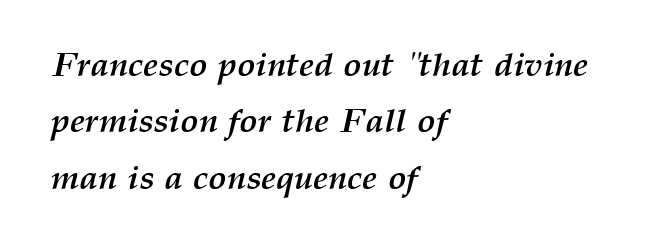
{"italic": "yes", "lean": "right", "slant_degrees": 12, "bold": "yes", "weight": "semibold", "width": "normal", "stroke_contrast": "medium", "x_height": "medium", "monospaced": "no", "underline": "no", "align": "left", "line_spacing": "normal", "line_spacing_ratio": 1.66, "letter_spacing": "normal", "letter_spacing_em": 0.0, "glyph_px": 34}
